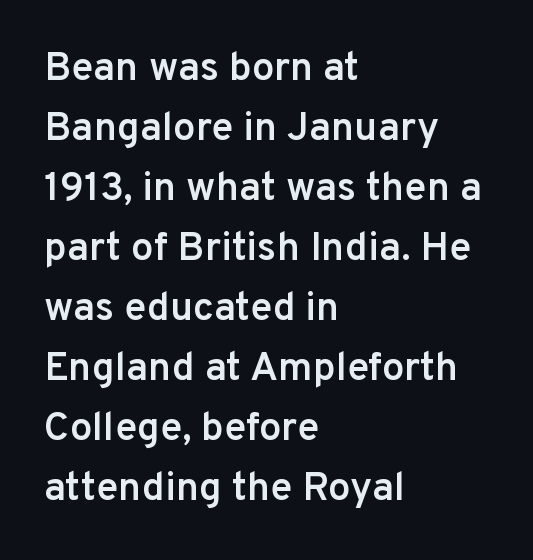
{"serif": "no", "italic": "no", "bold": "semi", "weight": "semibold", "width": "normal", "stroke_contrast": "low", "x_height": "medium", "monospaced": "no", "underline": "no", "align": "left", "line_spacing": "normal", "line_spacing_ratio": 1.5, "letter_spacing": "normal", "letter_spacing_em": 0.0, "glyph_px": 40}
